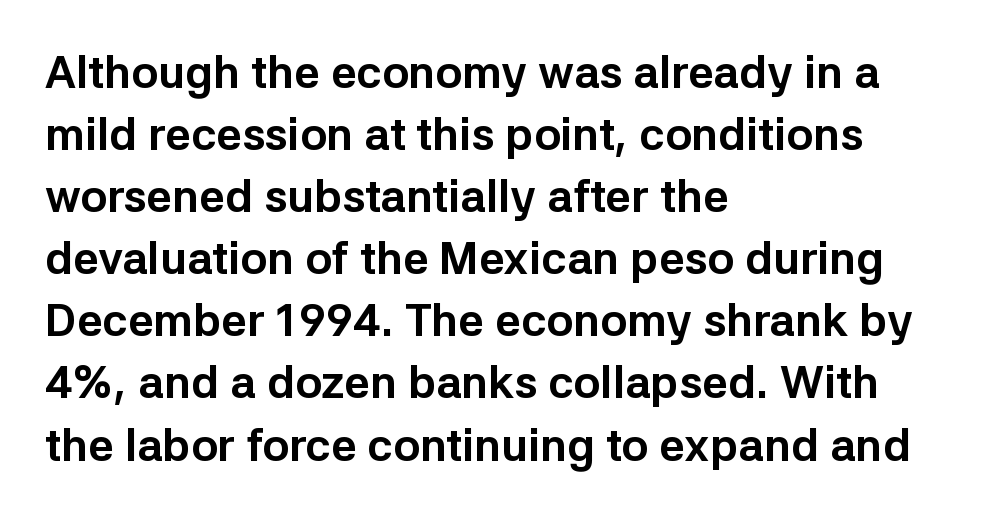
{"serif": "no", "italic": "no", "bold": "yes", "weight": "bold", "width": "normal", "stroke_contrast": "low", "x_height": "medium", "monospaced": "no", "underline": "no", "align": "left", "line_spacing": "normal", "line_spacing_ratio": 1.38, "letter_spacing": "normal", "letter_spacing_em": 0.0, "glyph_px": 45}
